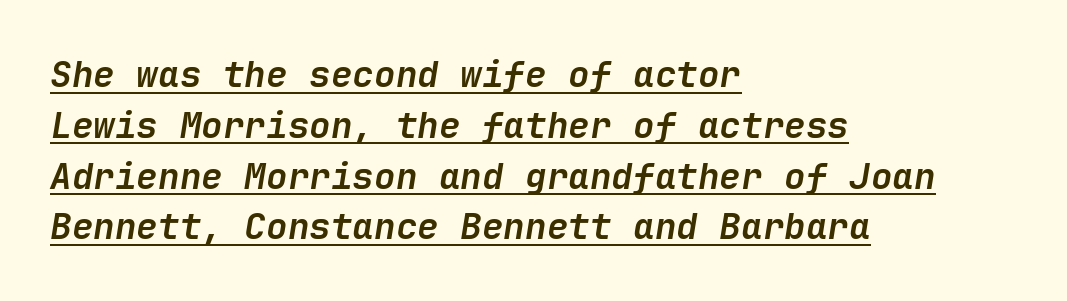
The image shows 36 px semibold type, italic (leaning right); set left-aligned, normal line spacing (1.41x), normal letter spacing, underlined; low stroke contrast and a medium x-height.
